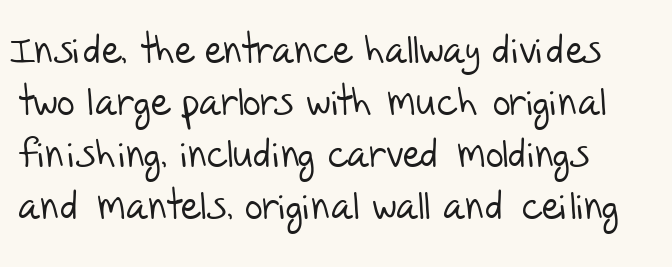
Students, note that the glyphs here touch the page at normal intervals. The rendering uses natural spacing where letterforms have individual widths. Letterform terminals end flat and unadorned throughout the passage. The cut favours lightness, reaching ordinary text weight at its darkest. Decoration check: the copy has no underline.
